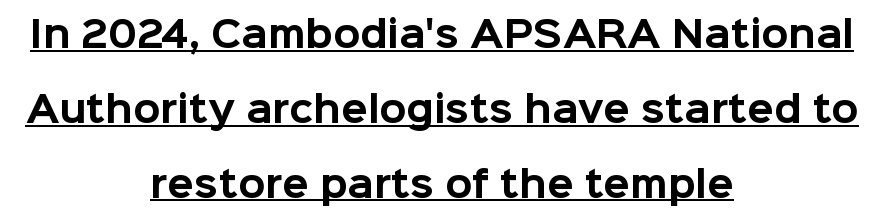
To sum up the face: it is a sans, with no serifs. Does a line run under the words? Yes, clearly. What stands out about the letter spacing? Nothing — it is the standard amount. Characters remain perfectly vertical along every line. Regarding leading, the lines here are spaced well apart.
